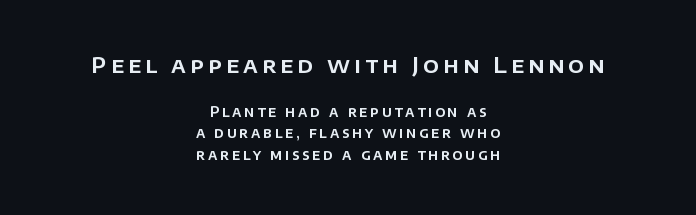
Is the block centered? Yes — each line is placed symmetrically about the middle. A clean baseline with only descenders dipping below it. This is the regular roman posture of the typeface. Vertically, the passage feels balanced, rows spaced as you'd expect.
